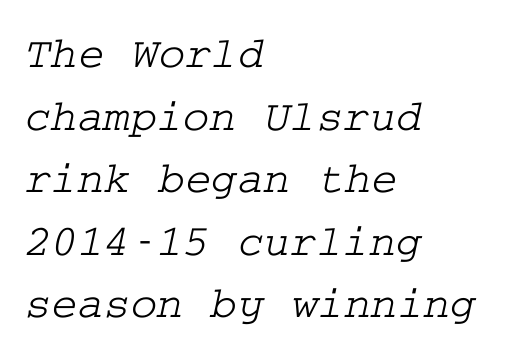
Q: Is the typeface a serif or a sans-serif typeface? A: Serif.
Q: Is the text underlined? A: No.
Q: How is the paragraph aligned? A: Left-aligned.
Q: Is the spacing between letters normal or unusually wide? A: Normal.
Q: Is the spacing between lines tight, normal or loose? A: Normal.
Q: Width (condensed, normal, or wide)? A: Wide.
Q: Stroke contrast? A: Low.
Q: x-height? A: Medium.
